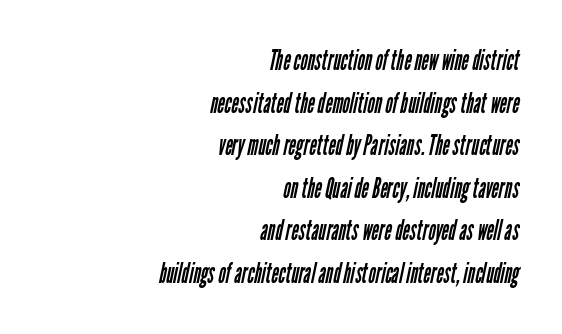
{"serif": "no", "bold": "no", "weight": "regular", "width": "condensed", "stroke_contrast": "low", "x_height": "medium", "monospaced": "no", "underline": "no", "align": "right", "line_spacing": "normal", "line_spacing_ratio": 1.52, "letter_spacing": "normal", "letter_spacing_em": 0.0, "glyph_px": 28}
